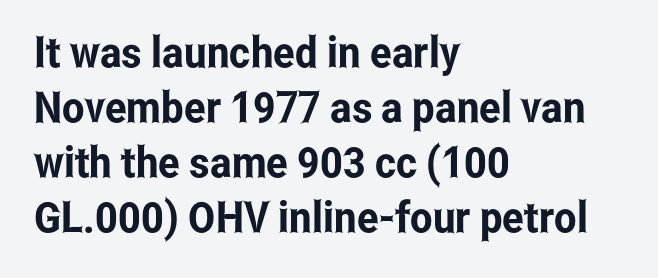
Q: Is the text italic (slanted)? A: No, it is upright.
Q: Is the typeface a serif or a sans-serif typeface? A: Sans-serif.
Q: Is the text underlined? A: No.
Q: How is the paragraph aligned? A: Left-aligned.
Q: Is the spacing between letters normal or unusually wide? A: Normal.
Q: Is the spacing between lines tight, normal or loose? A: Normal.
Q: Width (condensed, normal, or wide)? A: Condensed.
Q: Stroke contrast? A: Low.
Q: x-height? A: Medium.
Q: Monospaced? A: No.
